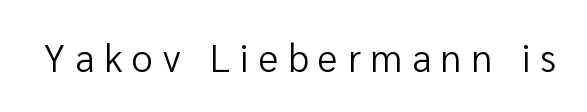
Clear beneath every line of the passage. The lettering stays uniformly vertical, giving the passage a roman look. The characters display no serif detailing; their extremities are plain. Inter-character spacing is expanded well beyond the font's built-in metrics. Note the varied advance widths — an 'i' is clearly narrower than an 'm'.
